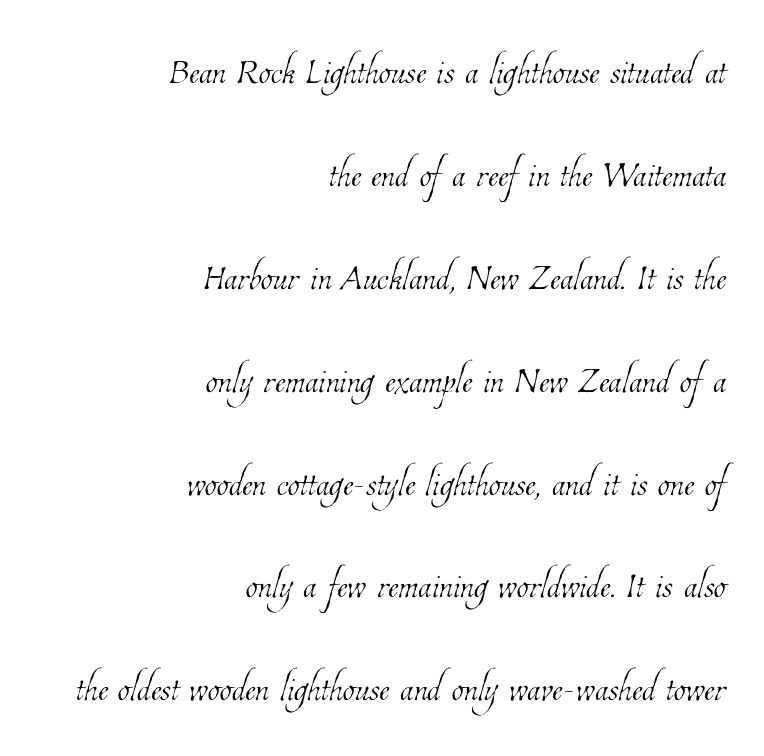
Q: Is the text bold? A: No.
Q: Is the text underlined? A: No.
Q: How is the paragraph aligned? A: Right-aligned.
Q: Is the spacing between letters normal or unusually wide? A: Normal.
Q: Is the spacing between lines tight, normal or loose? A: Loose.
Q: Width (condensed, normal, or wide)? A: Condensed.
Q: Stroke contrast? A: Low.
Q: x-height? A: Medium.
Q: Monospaced? A: No.
